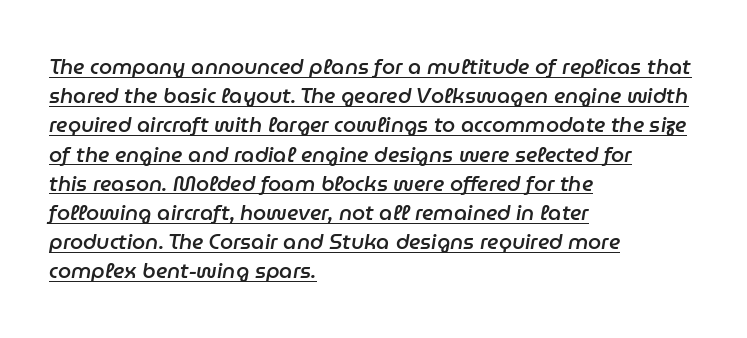
Q: Is the text bold? A: Semi-bold.
Q: Is the text italic (slanted)? A: Yes, it leans right by about 9 degrees.
Q: Is the text underlined? A: Yes.
Q: How is the paragraph aligned? A: Left-aligned.
Q: Is the spacing between letters normal or unusually wide? A: Normal.
Q: Is the spacing between lines tight, normal or loose? A: Normal.
